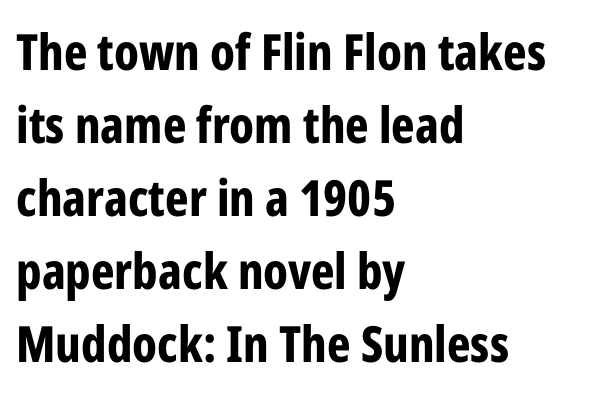
The image shows 50 px bold, condensed sans-serif type, upright; set left-aligned, normal line spacing (1.46x), normal letter spacing, not underlined; low stroke contrast and a medium x-height.
